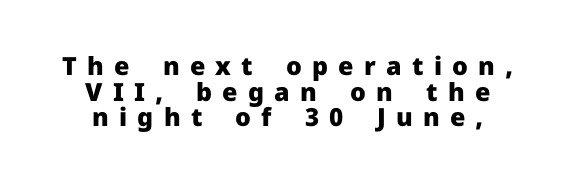
The image shows 25 px bold type, upright; set centered, tight line spacing (1.03x), unusually wide letter spacing (+0.41 em), not underlined.
